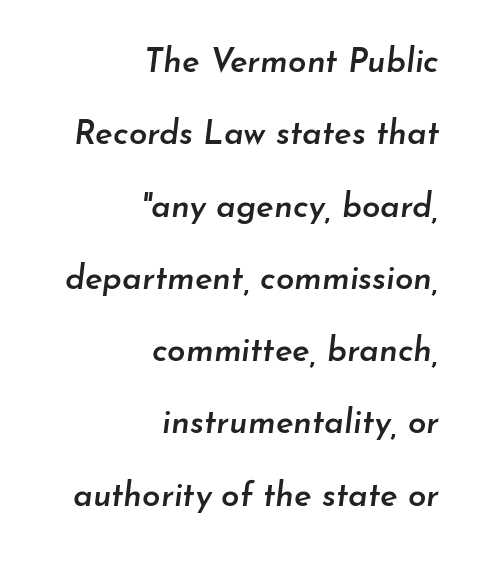
In terms of weight, the rendering is demibold, just under bold. Successive baselines arrive slowly, with a big drop between each. Clear beneath every line of the passage. Yep, that's italic — everything's leaning. This rendering leaves character spacing at its baseline value.
